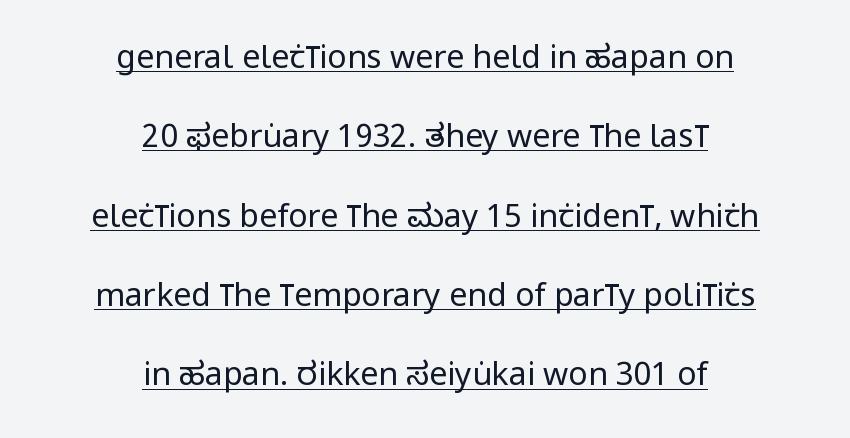
{"serif": "no", "italic": "no", "bold": "no", "weight": "regular", "width": "condensed", "stroke_contrast": "low", "x_height": "large", "monospaced": "no", "underline": "yes", "align": "center", "line_spacing": "loose", "line_spacing_ratio": 2.48, "letter_spacing": "normal", "letter_spacing_em": 0.0, "glyph_px": 32}
